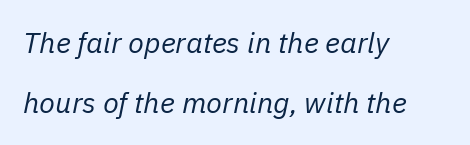
Q: Is the text bold? A: No.
Q: Is the text italic (slanted)? A: Yes, it leans right by about 11 degrees.
Q: Is the text underlined? A: No.
Q: How is the paragraph aligned? A: Left-aligned.
Q: Is the spacing between letters normal or unusually wide? A: Normal.
Q: Is the spacing between lines tight, normal or loose? A: Loose.
Q: Width (condensed, normal, or wide)? A: Normal.
Q: Stroke contrast? A: Low.
Q: x-height? A: Medium.
Q: Monospaced? A: No.
